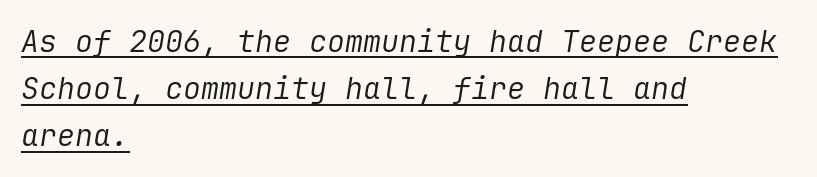
Q: Is the text bold? A: No.
Q: Is the text italic (slanted)? A: Yes, it leans right by about 9 degrees.
Q: Is the text underlined? A: Yes.
Q: How is the paragraph aligned? A: Left-aligned.
Q: Is the spacing between letters normal or unusually wide? A: Normal.
Q: Is the spacing between lines tight, normal or loose? A: Normal.
Q: Width (condensed, normal, or wide)? A: Normal.
Q: Stroke contrast? A: Low.
Q: x-height? A: Medium.
